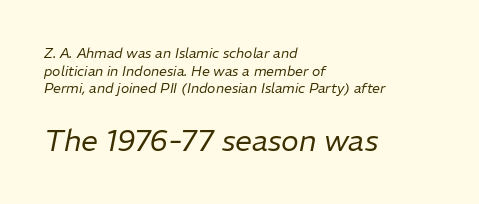
Q: Is the text bold? A: No.
Q: Is the text italic (slanted)? A: Yes, it leans right by about 11 degrees.
Q: Is the text underlined? A: No.
Q: How is the paragraph aligned? A: Left-aligned.
Q: Is the spacing between letters normal or unusually wide? A: Normal.
Q: Is the spacing between lines tight, normal or loose? A: Normal.
Q: Which block of text is set in a larger size, the first (top) or the second (bottom)? A: The second (bottom) one.
Q: Width (condensed, normal, or wide)? A: Normal.
Q: Stroke contrast? A: Low.
Q: x-height? A: Medium.
Q: Monospaced? A: No.
